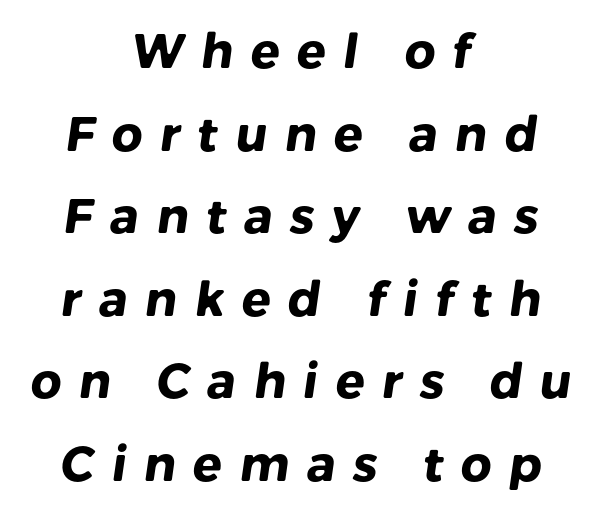
The image shows 48 px heavy sans-serif type; set centered, line spacing 1.72x, unusually wide letter spacing (+0.36 em), not underlined; low stroke contrast and a medium x-height.
